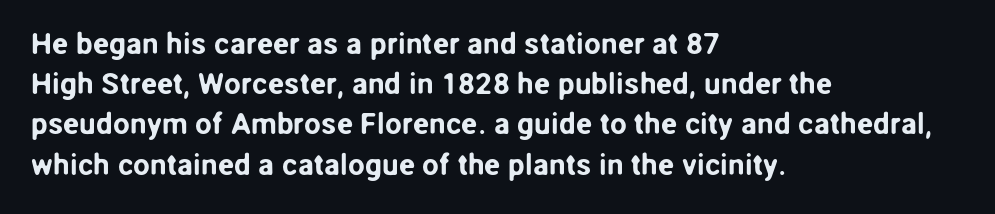
The image shows 30 px sans-serif type, upright; set left-aligned, normal line spacing (1.34x), normal letter spacing, not underlined; low stroke contrast and a medium x-height.
